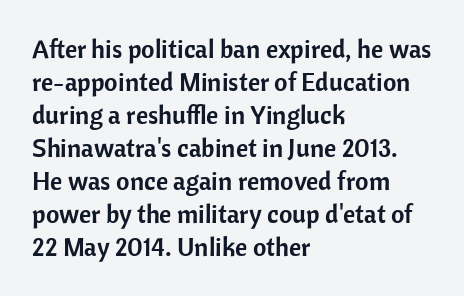
{"italic": "no", "underline": "no", "align": "left", "line_spacing": "normal", "line_spacing_ratio": 1.27, "letter_spacing": "normal", "letter_spacing_em": 0.0, "glyph_px": 26}
